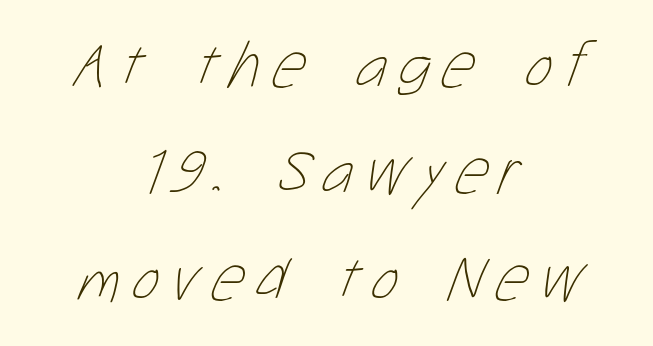
The image shows 66 px thin, condensed type; set centered, normal line spacing (1.61x), not underlined; low stroke contrast and a medium x-height.
